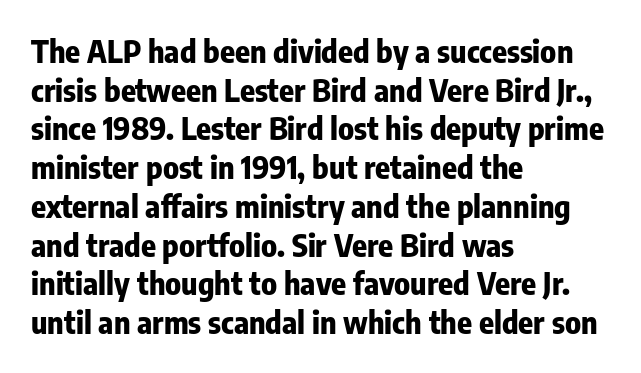
The image shows 31 px bold, condensed sans-serif type, upright; set left-aligned, normal line spacing (1.25x), normal letter spacing, not underlined; low stroke contrast and a medium x-height.
